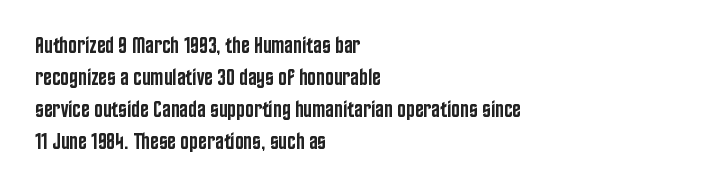
{"italic": "no", "bold": "semi", "underline": "no", "align": "left", "line_spacing": "normal", "line_spacing_ratio": 1.39, "letter_spacing": "normal", "letter_spacing_em": 0.0, "glyph_px": 23}
